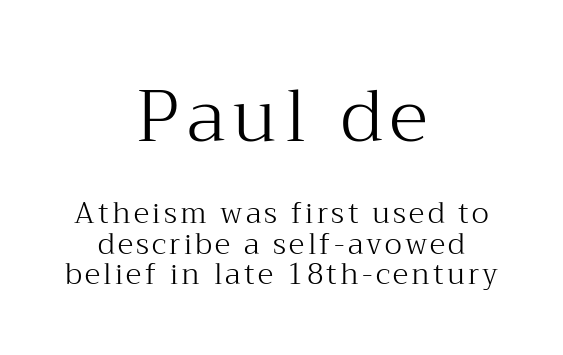
Little horizontal feet cap the strokes, marking this as serif type. These lines are rendered in a variable-pitch font. These lines huddle together more closely than default settings would place them. The characters are drawn with everyday or finer stroke widths.
